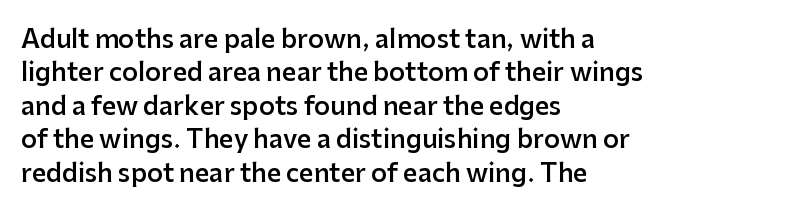
{"italic": "no", "bold": "semi", "underline": "no", "align": "left", "line_spacing": "normal", "line_spacing_ratio": 1.34, "letter_spacing": "normal", "letter_spacing_em": 0.0, "glyph_px": 25}
